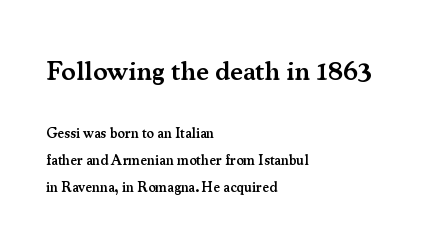
The image shows 27 px text type, upright; set left-aligned, loose line spacing (1.93x), normal letter spacing, not underlined; the first (top) block is 1.93x larger.
